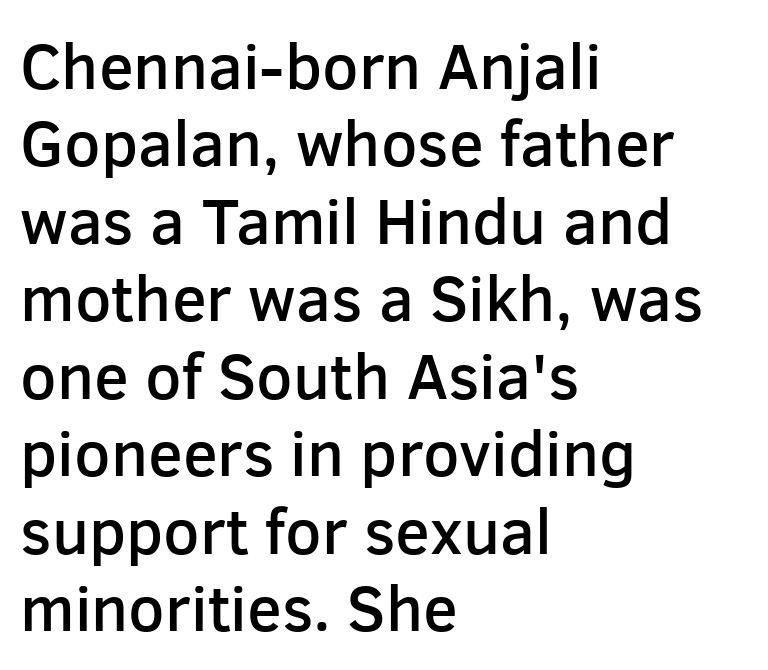
The image shows 64 px semibold sans-serif type, upright; set left-aligned, line spacing 1.21x, normal letter spacing, not underlined; low stroke contrast and a medium x-height.
